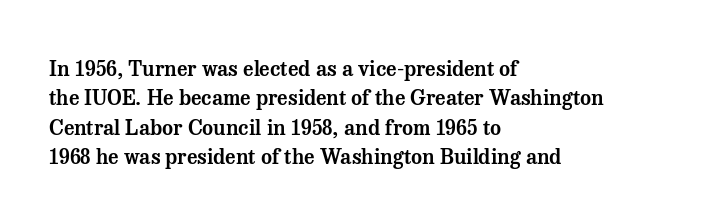
{"italic": "no", "underline": "no", "align": "left", "line_spacing": "normal", "line_spacing_ratio": 1.4, "letter_spacing": "normal", "letter_spacing_em": 0.0, "glyph_px": 21}
